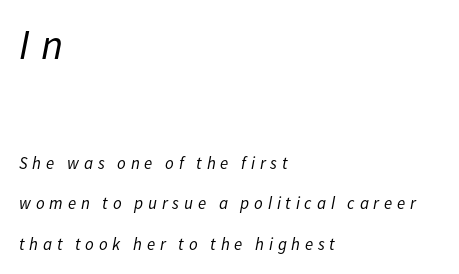
{"italic": "yes", "lean": "right", "slant_degrees": 11, "bold": "no", "weight": "regular", "width": "normal", "stroke_contrast": "low", "x_height": "medium", "monospaced": "no", "underline": "no", "align": "left", "line_spacing": "loose", "line_spacing_ratio": 2.37, "letter_spacing": "wide", "letter_spacing_em": 0.28, "larger_block": "first", "size_ratio": 2.47, "glyph_px": 42}
